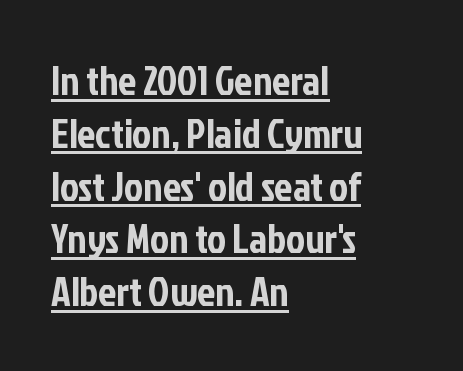
Notice how the stems are strictly vertical — no italics here. The passage shown is typeset with a sans-serif family. Leading: standard. These lines stack with their left ends in a neat column. Here the designer chose a conventional face with non-uniform glyph widths.
